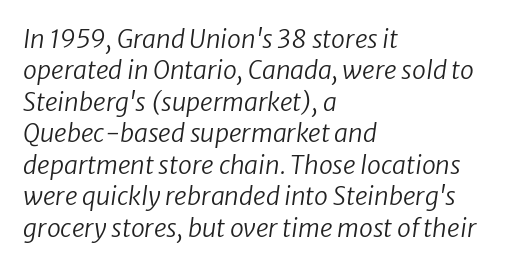
Q: Is the text bold? A: No.
Q: Is the text italic (slanted)? A: Yes, it leans right by about 8 degrees.
Q: Is the text underlined? A: No.
Q: How is the paragraph aligned? A: Left-aligned.
Q: Is the spacing between letters normal or unusually wide? A: Normal.
Q: Is the spacing between lines tight, normal or loose? A: Normal.
